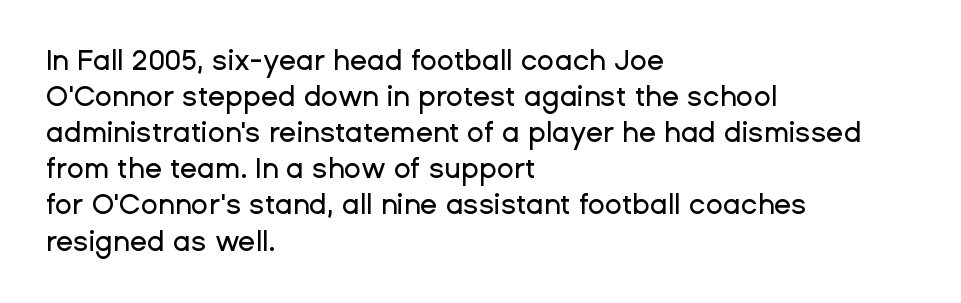
These lines sit exactly where default settings would place them. Plain, unruled lines of type. Compared with typical body copy, the letter spacing here is the same. You can tell from the bare stems that sans-serif type was used. Tall strokes in this sample are plumb rather than angled. If you drew a ruler down the left edge, every line would touch it.
